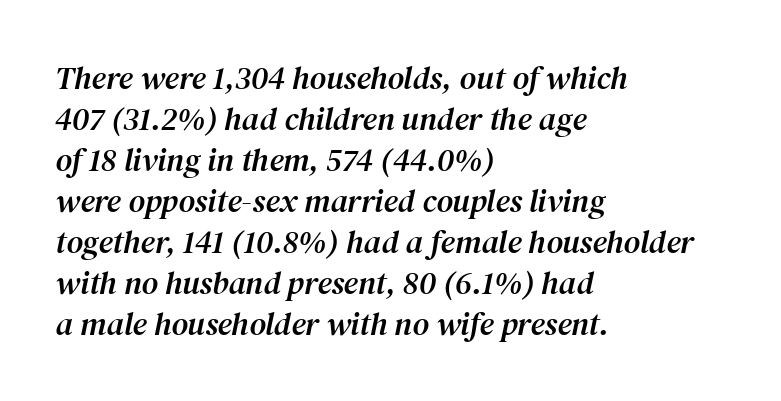
Q: Is the text italic (slanted)? A: Yes, it leans right by about 12 degrees.
Q: Is the typeface a serif or a sans-serif typeface? A: Serif.
Q: Is the text underlined? A: No.
Q: How is the paragraph aligned? A: Left-aligned.
Q: Is the spacing between letters normal or unusually wide? A: Normal.
Q: Is the spacing between lines tight, normal or loose? A: Normal.
Q: Width (condensed, normal, or wide)? A: Normal.
Q: Stroke contrast? A: Medium.
Q: x-height? A: Medium.
Q: Monospaced? A: No.
